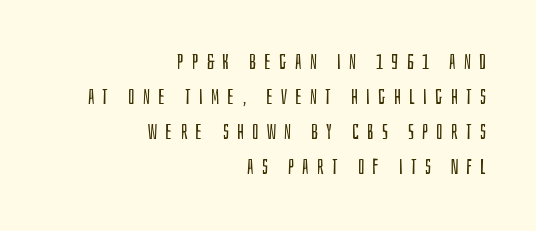
{"italic": "no", "bold": "no", "underline": "no", "align": "right", "line_spacing": "normal", "line_spacing_ratio": 1.67, "letter_spacing": "wide", "letter_spacing_em": 0.39, "glyph_px": 21}
